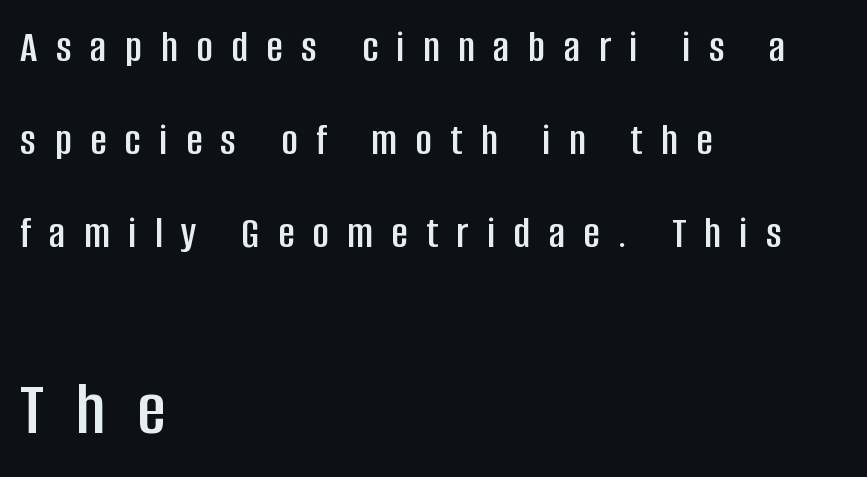
The image shows 78 px condensed sans-serif type, upright; set left-aligned, loose line spacing (2.07x), unusually wide letter spacing (+0.41 em), not underlined; the second (bottom) block is 1.73x larger; low stroke contrast and a large x-height.
